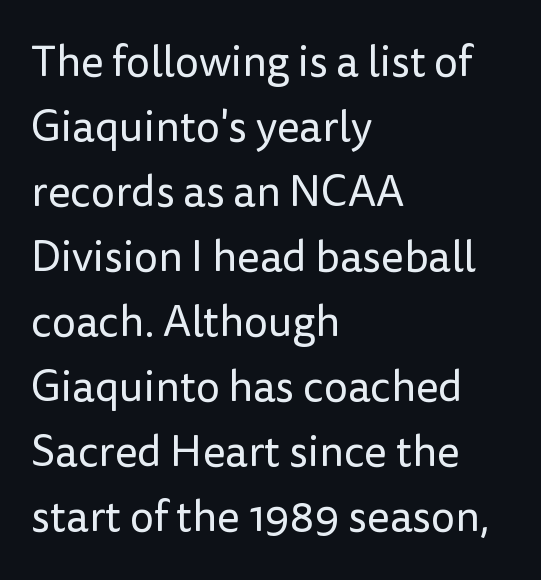
Honestly, there is no underline to notice here at all. The rendering uses a moderate line-height, typical for paragraphs. You can tell from the bare stems that sans-serif type was used. Posture: straight, roman, zero tilt. Stroke mass is kept to a normal reading level or below.
